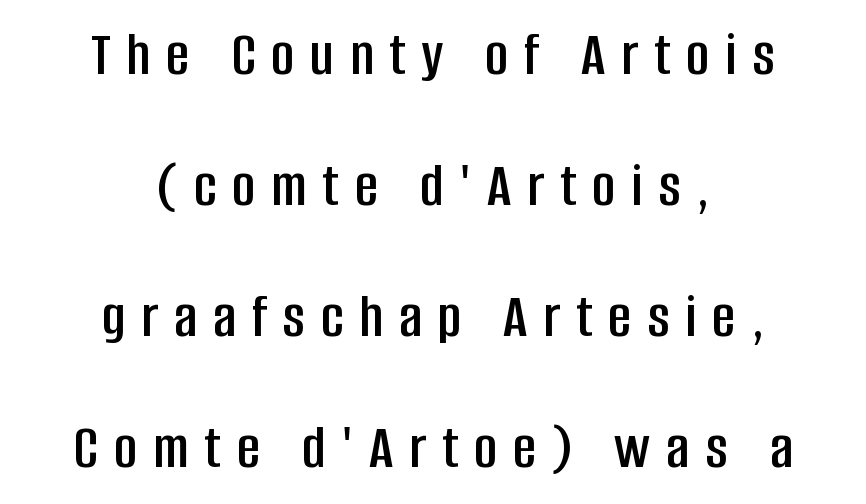
The rendering uses natural spacing where letterforms have individual widths. The lines are quadded center. The specimen reads as upright at a glance. Quick note: underline off.
